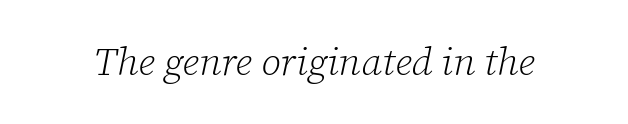
Q: Is the text bold? A: No.
Q: Is the text italic (slanted)? A: Yes, it leans right by about 12 degrees.
Q: Is the typeface a serif or a sans-serif typeface? A: Serif.
Q: Is the text underlined? A: No.
Q: Is the spacing between letters normal or unusually wide? A: Normal.
Q: Width (condensed, normal, or wide)? A: Normal.
Q: Stroke contrast? A: Low.
Q: x-height? A: Medium.
Q: Monospaced? A: No.
